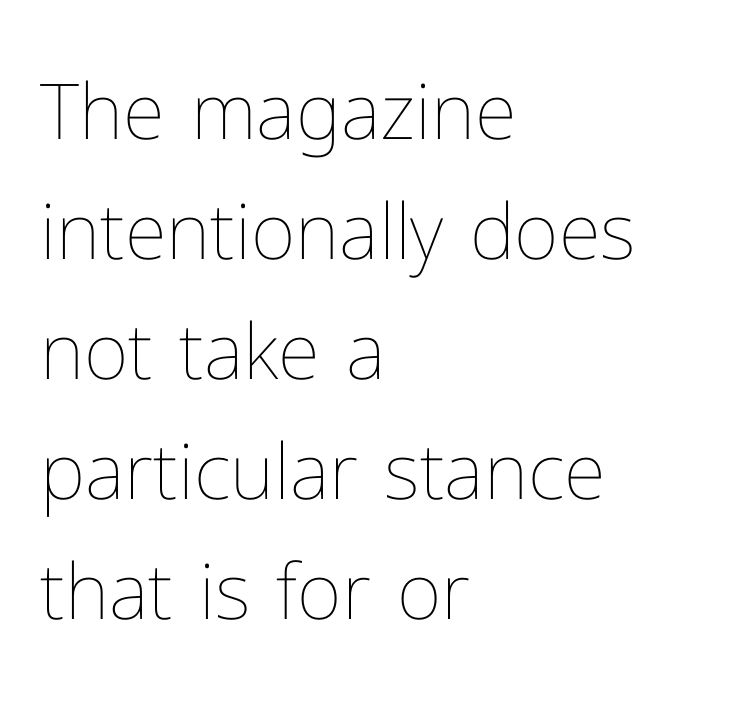
{"italic": "no", "bold": "no", "weight": "thin", "width": "normal", "stroke_contrast": "low", "x_height": "medium", "monospaced": "no", "underline": "no", "align": "left", "line_spacing": "normal", "line_spacing_ratio": 1.56, "letter_spacing": "normal", "letter_spacing_em": 0.0, "glyph_px": 77}
